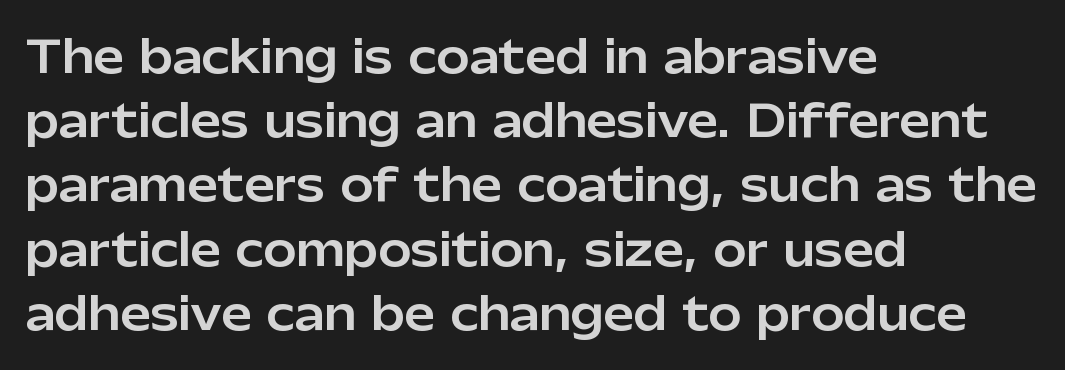
{"serif": "no", "italic": "no", "width": "normal", "stroke_contrast": "low", "x_height": "medium", "monospaced": "no", "underline": "no", "align": "left", "line_spacing": "normal", "line_spacing_ratio": 1.46, "letter_spacing": "normal", "letter_spacing_em": 0.0, "glyph_px": 44}
